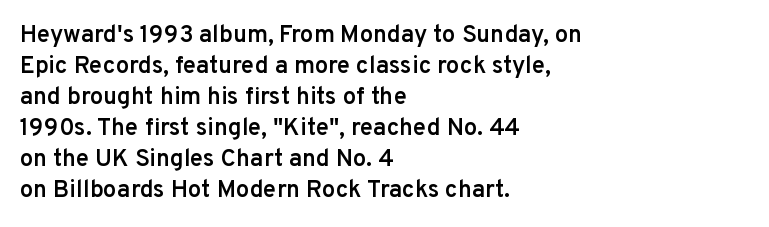
{"italic": "no", "bold": "semi", "underline": "no", "align": "left", "line_spacing": "normal", "line_spacing_ratio": 1.29, "letter_spacing": "normal", "letter_spacing_em": 0.0, "glyph_px": 24}
